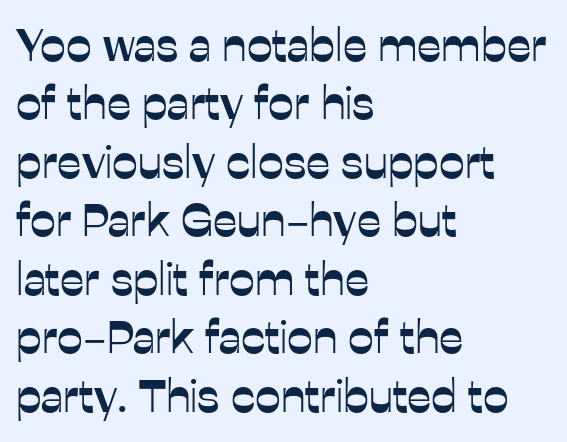
The image shows 46 px sans-serif type, upright; set left-aligned, normal line spacing (1.27x), normal letter spacing, not underlined; low stroke contrast and a medium x-height.
